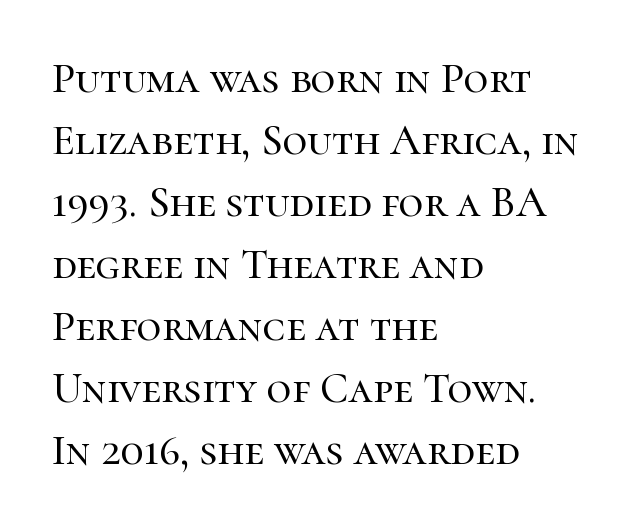
Q: Is the text italic (slanted)? A: No, it is upright.
Q: Is the typeface a serif or a sans-serif typeface? A: Serif.
Q: Is the text underlined? A: No.
Q: How is the paragraph aligned? A: Left-aligned.
Q: Is the spacing between letters normal or unusually wide? A: Normal.
Q: Is the spacing between lines tight, normal or loose? A: Normal.
Q: Width (condensed, normal, or wide)? A: Normal.
Q: Stroke contrast? A: High.
Q: x-height? A: Medium.
Q: Monospaced? A: No.
